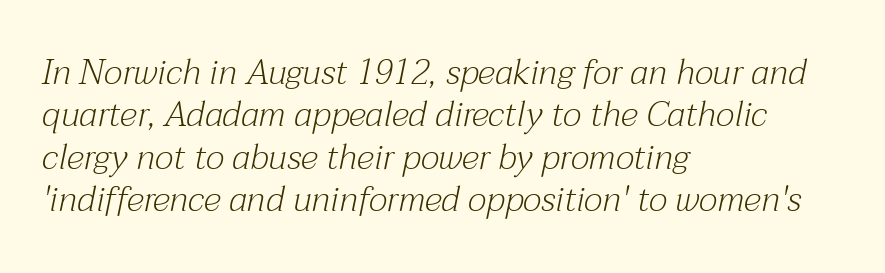
Q: Is the text bold? A: No.
Q: Is the text italic (slanted)? A: Yes, it leans right by about 12 degrees.
Q: Is the typeface a serif or a sans-serif typeface? A: Serif.
Q: Is the text underlined? A: No.
Q: How is the paragraph aligned? A: Left-aligned.
Q: Is the spacing between letters normal or unusually wide? A: Normal.
Q: Width (condensed, normal, or wide)? A: Normal.
Q: Stroke contrast? A: Medium.
Q: x-height? A: Medium.
Q: Monospaced? A: No.
